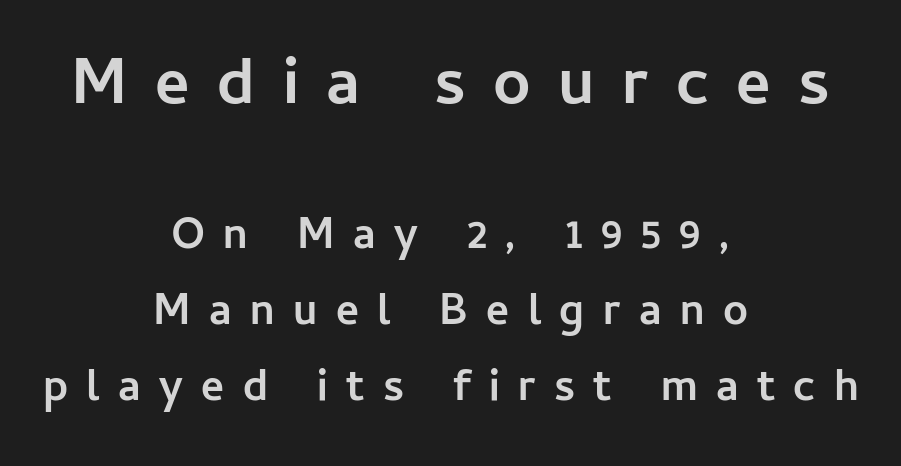
Typographic density is high because the face is bold. Teacher's note: observe the equal gaps on both sides — that is centered alignment. Rendered with straight, roman letterforms. Inter-character spacing is expanded well beyond the font's built-in metrics. Lines of text with bare space underneath.
